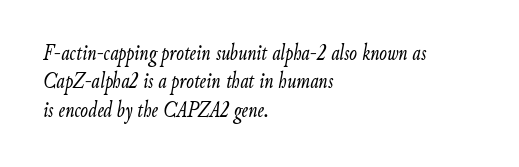
{"italic": "yes", "lean": "right", "slant_degrees": 9, "bold": "no", "underline": "no", "align": "left", "line_spacing_ratio": 1.23, "letter_spacing": "normal", "letter_spacing_em": 0.0, "glyph_px": 23}
